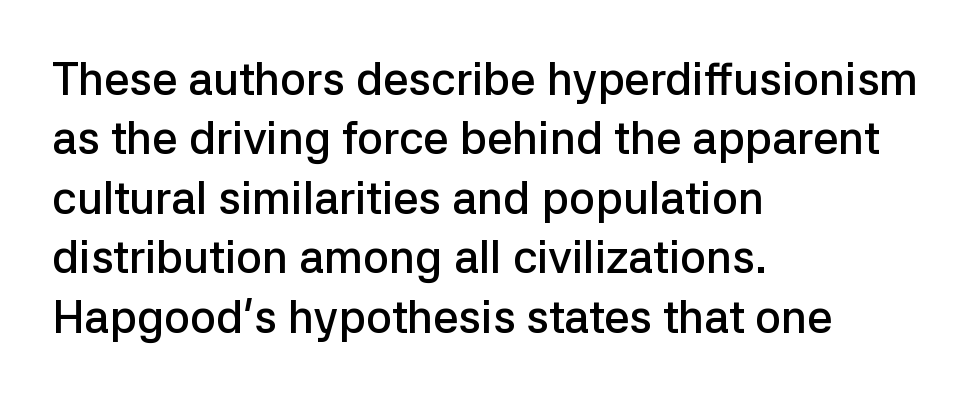
How are the letters spaced? Ordinarily, with no added tracking. Character widths vary here, with narrow letters taking less room than wide ones. Each line starts at the same left margin while the right side varies. This is sans-serif lettering, the kind often seen on screens and signage. A typesetter would mark this as roman, not italic.
